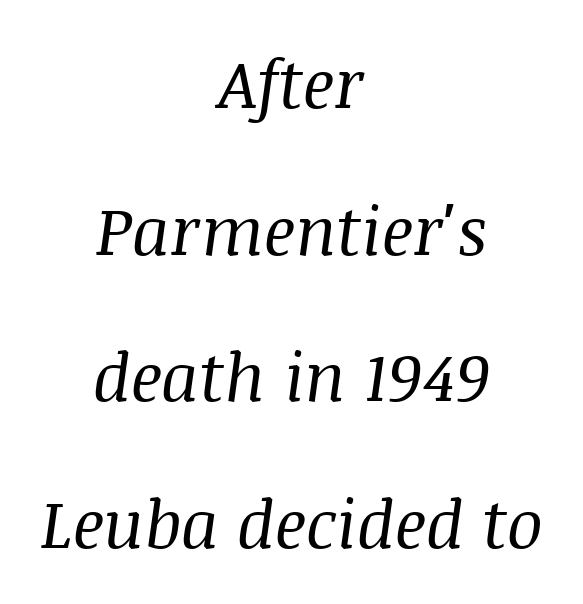
Letter spacing: default. The specimen omits any rule beneath the text block's lines. No chunkiness to these letters — they're not bold. Is this a fixed-width face? No — the glyphs have proportional, varying widths. Rows of type keep a wide berth in the vertical direction. Type style note: has serifs.
